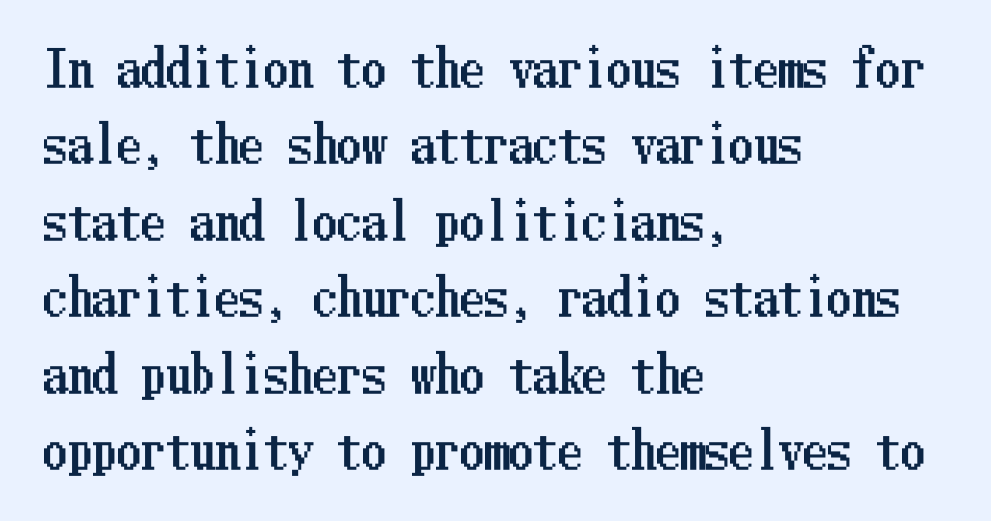
The image shows 49 px condensed type, upright; set left-aligned, normal line spacing (1.56x), normal letter spacing, not underlined; low stroke contrast and a medium x-height.
